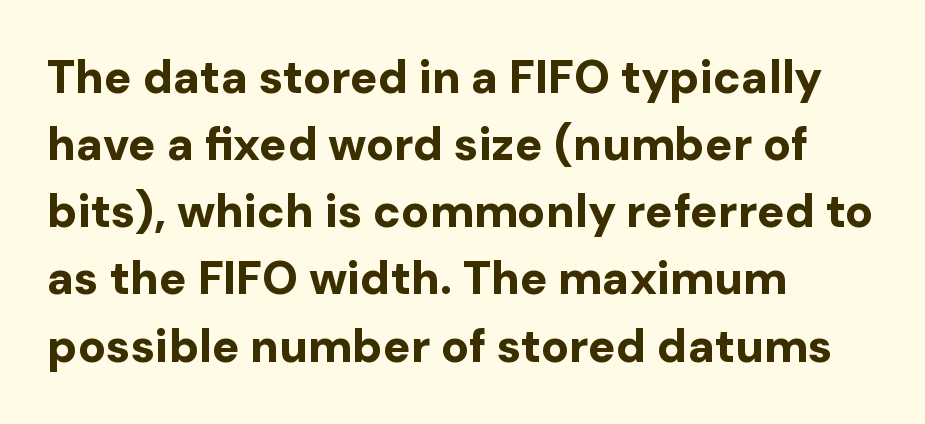
The image shows 46 px bold sans-serif type, upright; set left-aligned, normal line spacing (1.46x), normal letter spacing, not underlined; low stroke contrast and a medium x-height.
